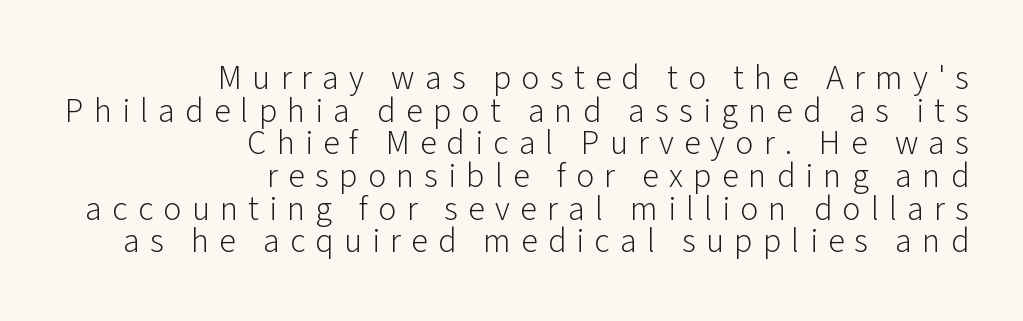
The image shows 34 px light sans-serif type, upright; set right-aligned, tight line spacing (0.96x), unusually wide letter spacing (+0.3 em), not underlined; low stroke contrast and a medium x-height.
